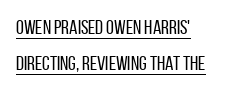
The image shows 20 px text type, upright; set left-aligned, line spacing 1.81x, normal letter spacing, underlined.
